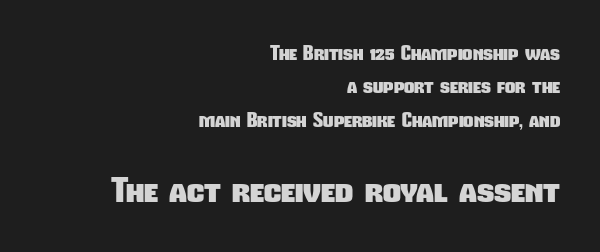
You could not count columns in this text — the font is proportionally spaced. The space beneath each line is pristine and unruled. These lines stack with their right ends in a neat column. Typographically, this falls in the sans-serif category.
